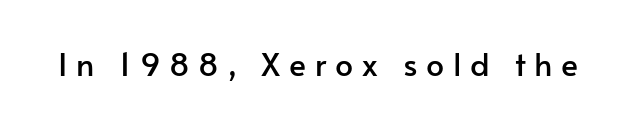
The image shows 32 px sans-serif type, upright; set unusually wide letter spacing (+0.27 em), not underlined; low stroke contrast and a small x-height.
